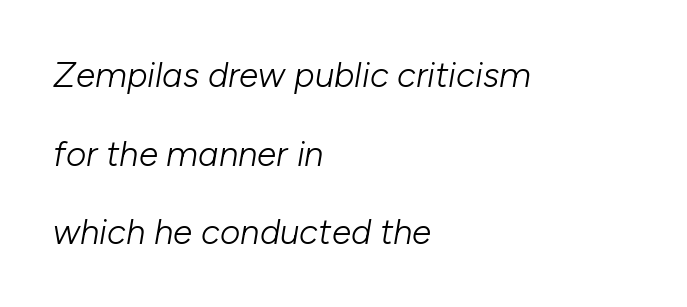
{"italic": "yes", "lean": "right", "slant_degrees": 10, "bold": "no", "weight": "light", "width": "normal", "stroke_contrast": "low", "x_height": "medium", "monospaced": "no", "underline": "no", "align": "left", "line_spacing": "loose", "line_spacing_ratio": 2.25, "letter_spacing": "normal", "letter_spacing_em": 0.0, "glyph_px": 35}
